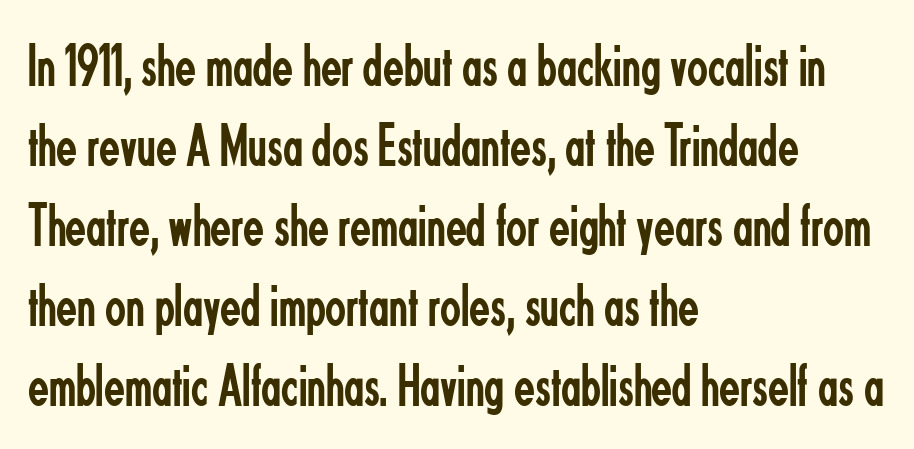
The image shows 61 px regular-weight, condensed sans-serif type, upright; set left-aligned, normal line spacing (1.31x), normal letter spacing, not underlined; low stroke contrast and a small x-height.
